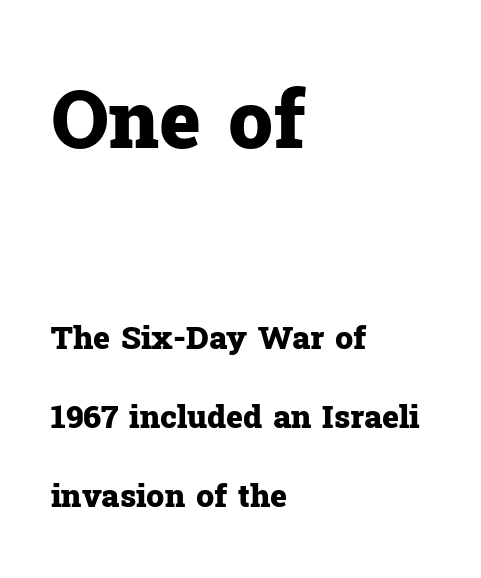
Students, note that the glyphs here touch the page at normal intervals. Vertical spacing — loose. The face used here appears at its bigger size in the upper chunk. The specimen reads as upright at a glance. This sample has the flowing, uneven cadence of proportional lettering.
